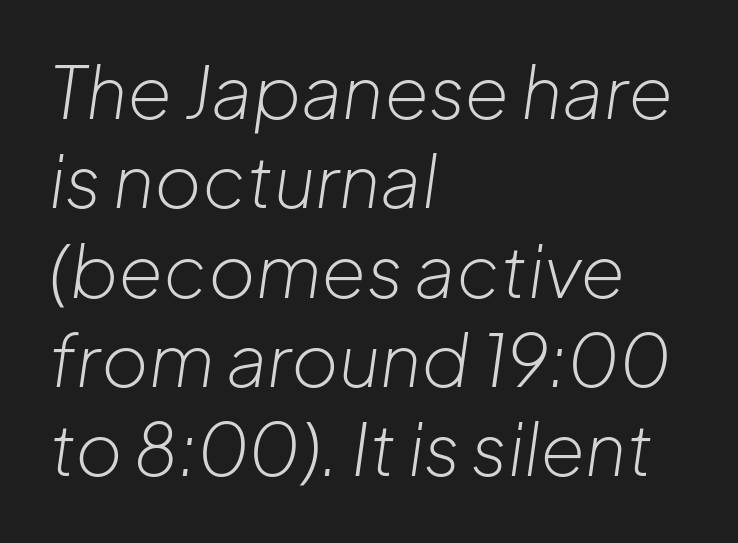
The image shows 72 px light type, italic (leaning right); set left-aligned, line spacing 1.24x, normal letter spacing, not underlined; low stroke contrast and a medium x-height.
